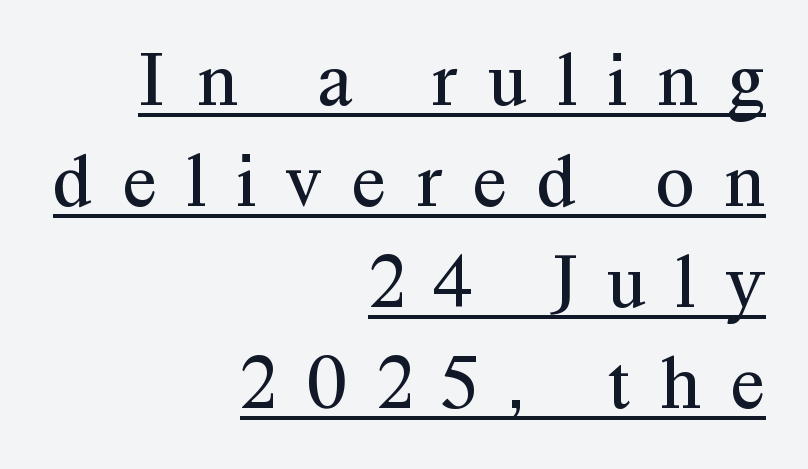
Q: Is the text bold? A: No.
Q: Is the text italic (slanted)? A: No, it is upright.
Q: Is the typeface a serif or a sans-serif typeface? A: Serif.
Q: Is the text underlined? A: Yes.
Q: How is the paragraph aligned? A: Right-aligned.
Q: Is the spacing between letters normal or unusually wide? A: Unusually wide.
Q: Is the spacing between lines tight, normal or loose? A: Normal.
Q: Width (condensed, normal, or wide)? A: Normal.
Q: Stroke contrast? A: Medium.
Q: x-height? A: Medium.
Q: Monospaced? A: No.
